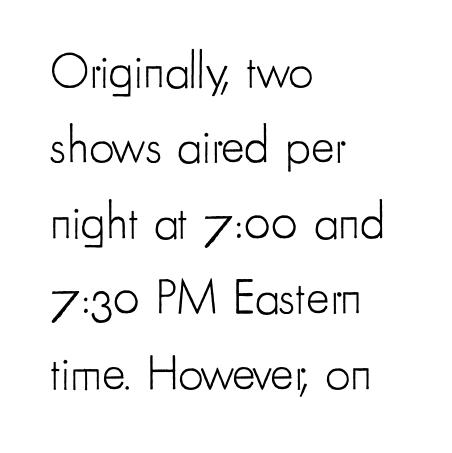
This is the regular roman posture of the typeface. Just letters on the line, the space beneath them empty. Observe the absence of serifs on each vertical stroke in this sample. Honestly, the row spacing looks completely unremarkable. Stems here are at most as thick as an everyday book face.
